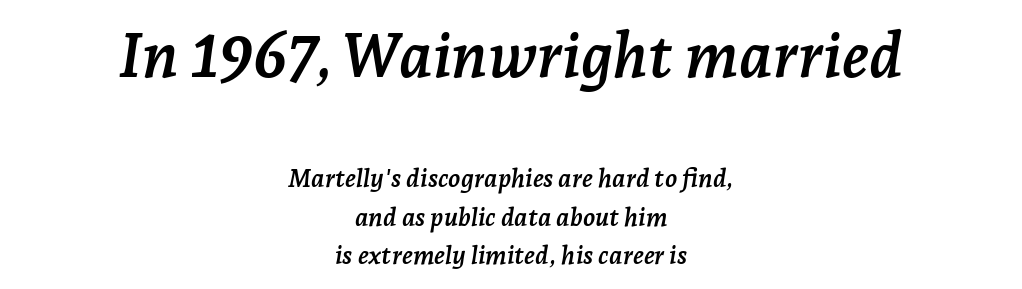
{"serif": "yes", "italic": "yes", "lean": "right", "slant_degrees": 7, "bold": "yes", "weight": "semibold", "width": "normal", "stroke_contrast": "low", "x_height": "medium", "monospaced": "no", "underline": "no", "align": "center", "line_spacing": "normal", "line_spacing_ratio": 1.54, "letter_spacing": "normal", "letter_spacing_em": 0.0, "larger_block": "first", "size_ratio": 2.48, "glyph_px": 62}
